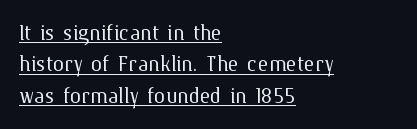
Q: Is the text bold? A: No.
Q: Is the text italic (slanted)? A: No, it is upright.
Q: Is the text underlined? A: Yes.
Q: How is the paragraph aligned? A: Left-aligned.
Q: Is the spacing between letters normal or unusually wide? A: Normal.
Q: Is the spacing between lines tight, normal or loose? A: Tight.
Q: Width (condensed, normal, or wide)? A: Normal.
Q: Stroke contrast? A: Medium.
Q: x-height? A: Medium.
Q: Monospaced? A: No.
